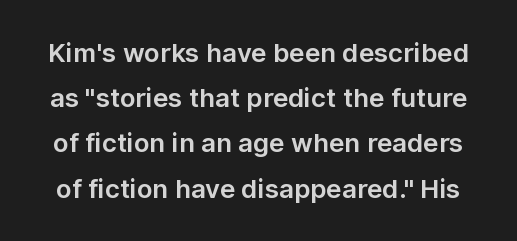
Q: Is the text italic (slanted)? A: No, it is upright.
Q: Is the text underlined? A: No.
Q: Is the spacing between letters normal or unusually wide? A: Normal.
